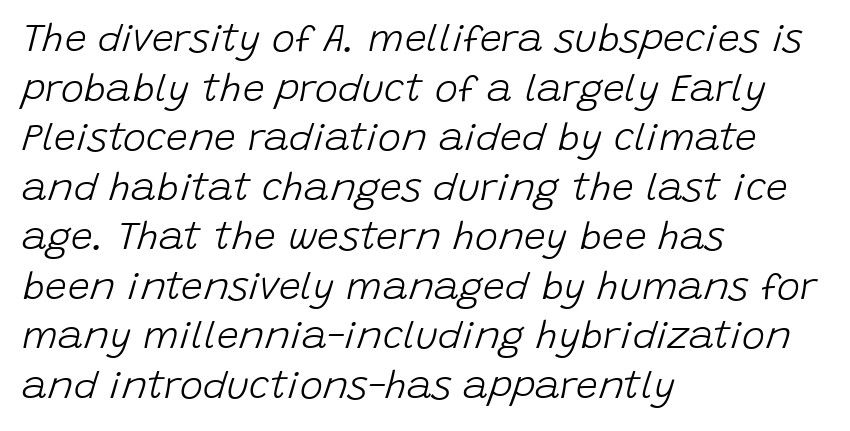
Q: Is the text bold? A: No.
Q: Is the text italic (slanted)? A: Yes, it leans right by about 15 degrees.
Q: Is the text underlined? A: No.
Q: How is the paragraph aligned? A: Left-aligned.
Q: Is the spacing between letters normal or unusually wide? A: Normal.
Q: Is the spacing between lines tight, normal or loose? A: Normal.
Q: Width (condensed, normal, or wide)? A: Normal.
Q: Stroke contrast? A: Low.
Q: x-height? A: Large.
Q: Monospaced? A: No.
